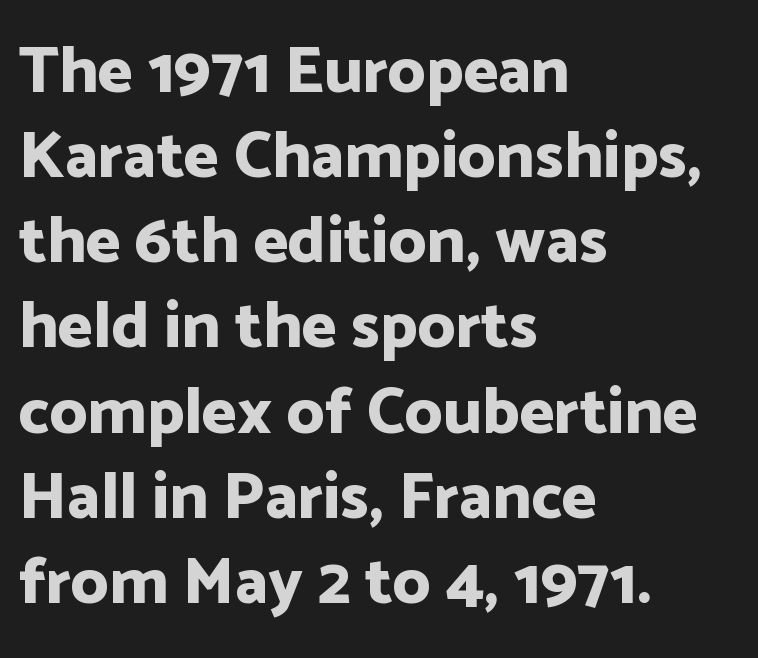
{"serif": "no", "italic": "no", "bold": "yes", "weight": "bold", "width": "normal", "stroke_contrast": "low", "x_height": "medium", "monospaced": "no", "underline": "no", "align": "left", "line_spacing": "normal", "line_spacing_ratio": 1.29, "letter_spacing": "normal", "letter_spacing_em": 0.0, "glyph_px": 66}
